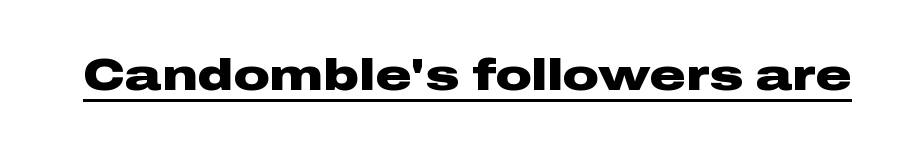
Q: Is the text bold? A: Yes.
Q: Is the text italic (slanted)? A: No, it is upright.
Q: Is the typeface a serif or a sans-serif typeface? A: Sans-serif.
Q: Is the text underlined? A: Yes.
Q: Is the spacing between letters normal or unusually wide? A: Normal.
Q: Width (condensed, normal, or wide)? A: Wide.
Q: Stroke contrast? A: Low.
Q: x-height? A: Medium.
Q: Monospaced? A: No.
